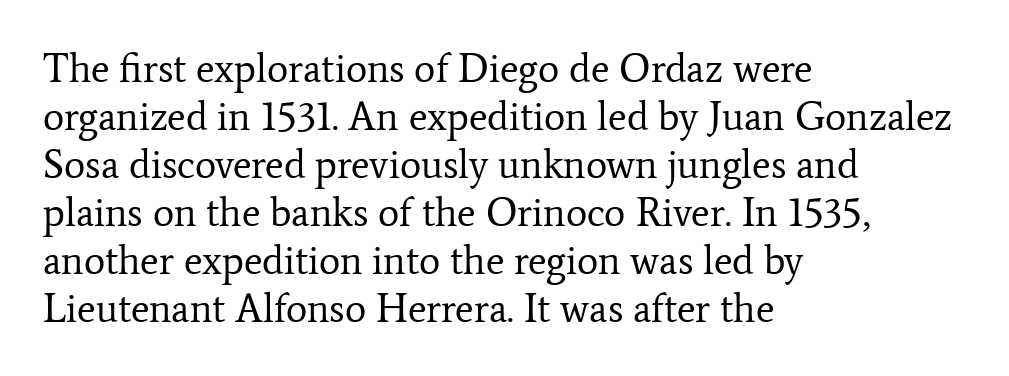
{"serif": "yes", "italic": "no", "bold": "no", "weight": "regular", "width": "normal", "stroke_contrast": "low", "x_height": "medium", "monospaced": "no", "underline": "no", "align": "left", "line_spacing_ratio": 1.2, "letter_spacing": "normal", "letter_spacing_em": 0.0, "glyph_px": 40}
